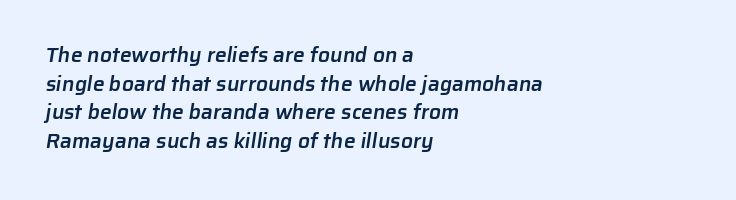
Q: Is the text bold? A: Semi-bold.
Q: Is the text underlined? A: No.
Q: How is the paragraph aligned? A: Left-aligned.
Q: Is the spacing between letters normal or unusually wide? A: Normal.
Q: Is the spacing between lines tight, normal or loose? A: Normal.
